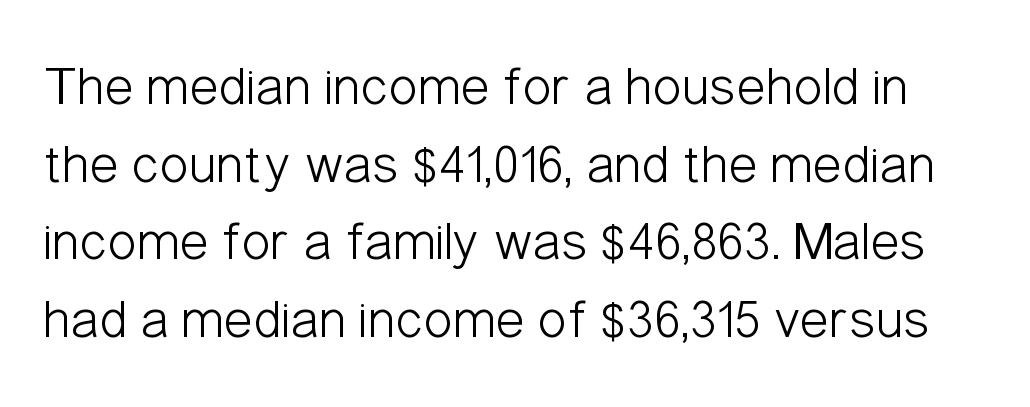
{"serif": "no", "italic": "no", "bold": "no", "weight": "light", "width": "condensed", "stroke_contrast": "low", "x_height": "medium", "monospaced": "no", "underline": "no", "line_spacing": "normal", "line_spacing_ratio": 1.41, "letter_spacing": "normal", "letter_spacing_em": 0.0, "glyph_px": 55}
